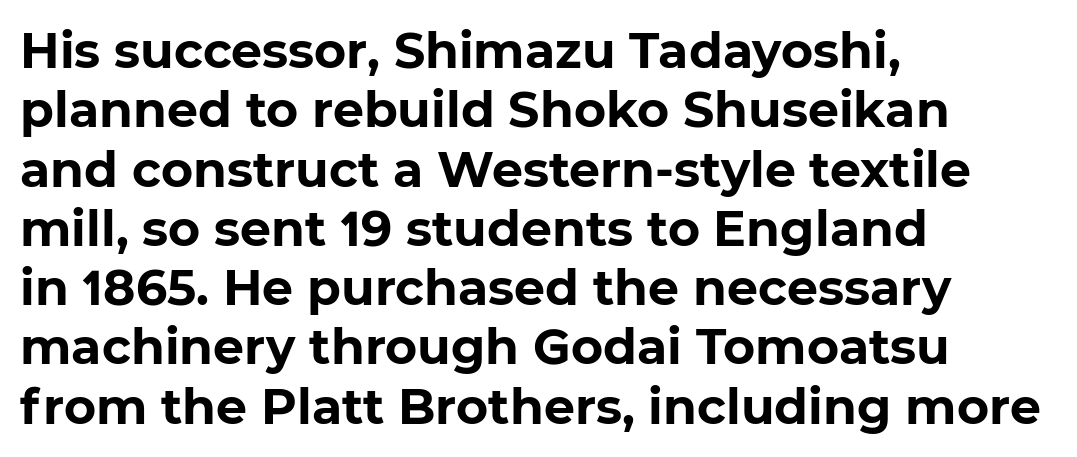
Q: Is the text bold? A: Yes.
Q: Is the typeface a serif or a sans-serif typeface? A: Sans-serif.
Q: Is the text underlined? A: No.
Q: How is the paragraph aligned? A: Left-aligned.
Q: Is the spacing between letters normal or unusually wide? A: Normal.
Q: Width (condensed, normal, or wide)? A: Normal.
Q: Stroke contrast? A: Low.
Q: x-height? A: Medium.
Q: Monospaced? A: No.
